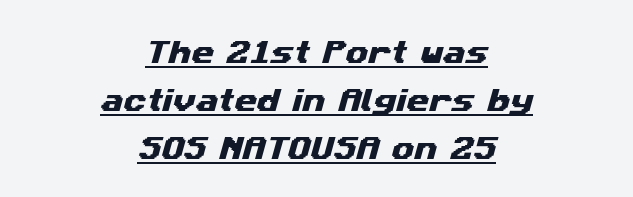
The image shows 26 px text type; set centered, line spacing 1.85x, normal letter spacing, underlined.
